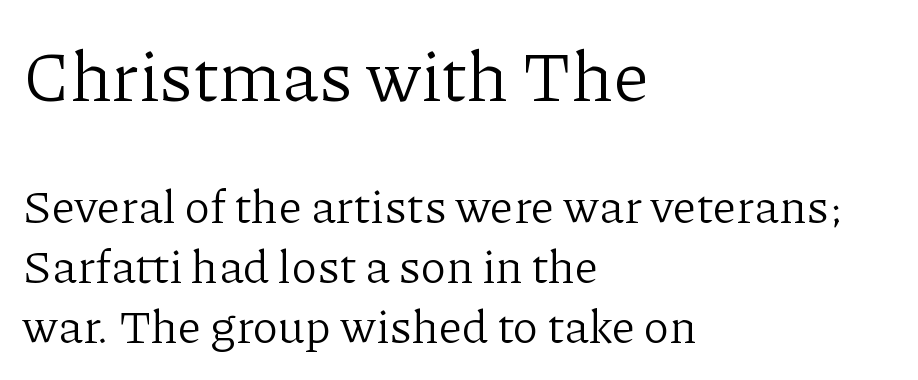
Quick note: interline space is typical. These lines keep a tight, regular rhythm from letter to letter. Notice how the passage keeps a crisp vertical edge on the left only. Rendered with straight, roman letterforms.
